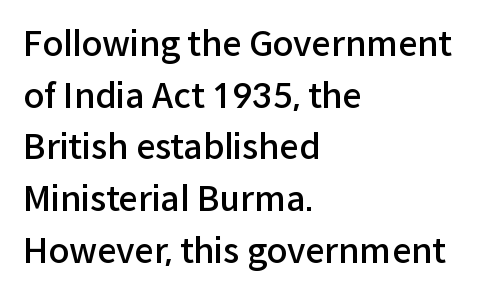
Q: Is the text bold? A: Semi-bold.
Q: Is the text italic (slanted)? A: No, it is upright.
Q: Is the typeface a serif or a sans-serif typeface? A: Sans-serif.
Q: Is the text underlined? A: No.
Q: How is the paragraph aligned? A: Left-aligned.
Q: Is the spacing between letters normal or unusually wide? A: Normal.
Q: Is the spacing between lines tight, normal or loose? A: Normal.
Q: Width (condensed, normal, or wide)? A: Normal.
Q: Stroke contrast? A: Low.
Q: x-height? A: Medium.
Q: Monospaced? A: No.
